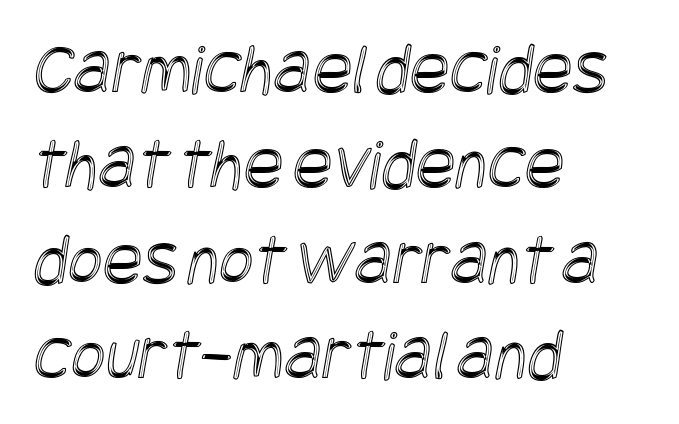
The image shows 74 px condensed type; set left-aligned, normal line spacing (1.29x), normal letter spacing, not underlined; a large x-height.
